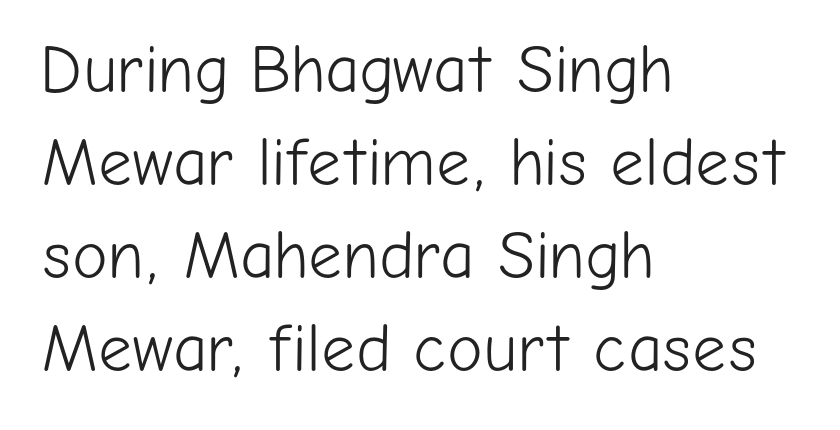
{"serif": "no", "italic": "no", "bold": "no", "weight": "light", "width": "normal", "stroke_contrast": "low", "x_height": "medium", "monospaced": "no", "underline": "no", "align": "left", "line_spacing": "normal", "line_spacing_ratio": 1.39, "letter_spacing": "normal", "letter_spacing_em": 0.0, "glyph_px": 67}
